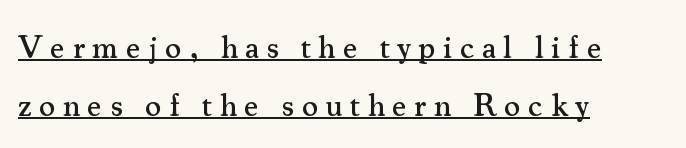
{"serif": "yes", "italic": "no", "width": "normal", "stroke_contrast": "medium", "x_height": "small", "monospaced": "no", "underline": "yes", "align": "left", "line_spacing_ratio": 1.8, "letter_spacing": "wide", "letter_spacing_em": 0.23, "glyph_px": 32}
